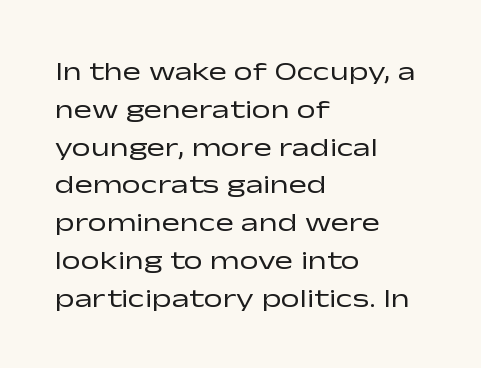
Q: Is the text bold? A: No.
Q: Is the text italic (slanted)? A: No, it is upright.
Q: Is the text underlined? A: No.
Q: How is the paragraph aligned? A: Left-aligned.
Q: Is the spacing between letters normal or unusually wide? A: Normal.
Q: Is the spacing between lines tight, normal or loose? A: Normal.
